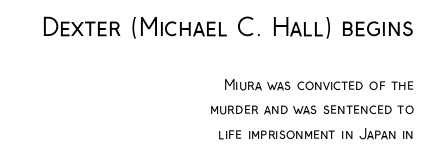
Top chunk: large. Bottom chunk: small. Tall strokes in this sample are plumb rather than angled. This sample is right-justified, so line beginnings fall wherever the words allow. A bare baseline throughout the passage. Glyph-to-glyph distance matches everyday printed text. Heaviness? Minimal to ordinary, like unemphasized prose.
